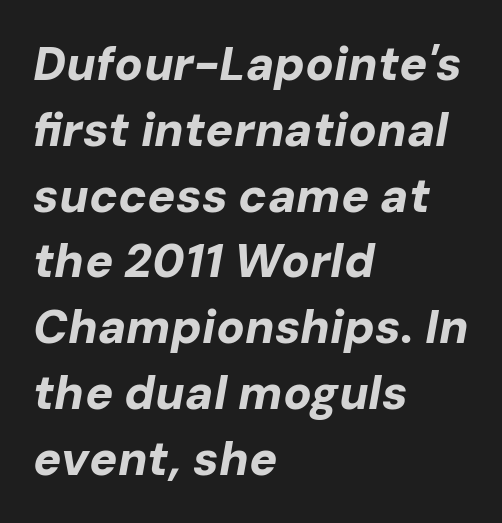
The image shows 47 px bold type, italic (leaning right); set left-aligned, normal line spacing (1.4x), normal letter spacing, not underlined; low stroke contrast and a medium x-height.
